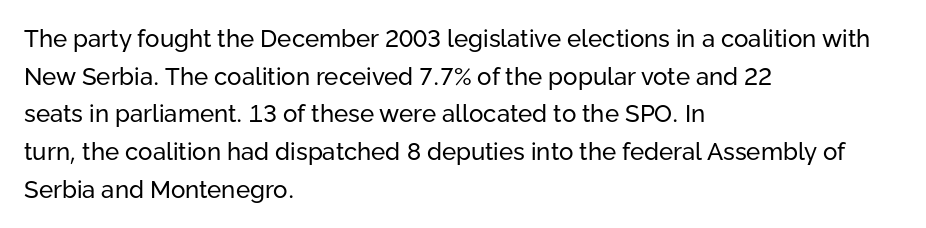
The setting favours the left margin, as ordinary paragraphs usually do. The face looks like a standard text weight, possibly lighter. Each row of text sits above clean, open space. Posture: straight, roman, zero tilt.
